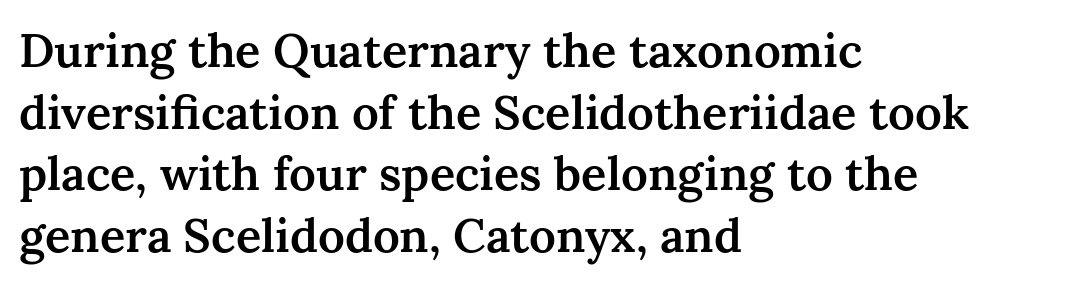
The image shows 47 px semibold serif type, upright; set left-aligned, normal line spacing (1.31x), normal letter spacing, not underlined; medium stroke contrast and a medium x-height.
